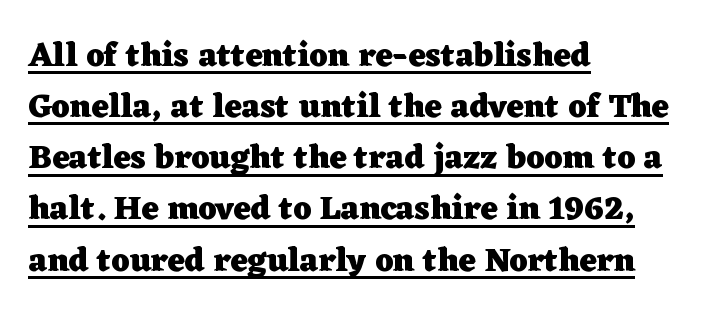
The image shows 33 px heavy, wide serif type, upright; set left-aligned, normal line spacing (1.55x), normal letter spacing, underlined; low stroke contrast and a medium x-height.
